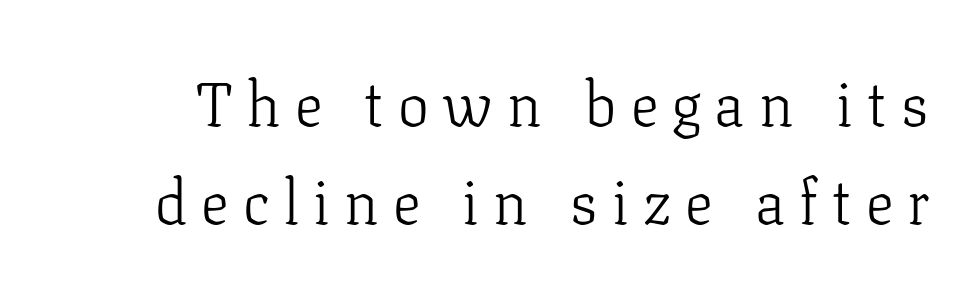
Q: Is the text bold? A: No.
Q: Is the text italic (slanted)? A: No, it is upright.
Q: Is the typeface a serif or a sans-serif typeface? A: Serif.
Q: Is the text underlined? A: No.
Q: Is the spacing between letters normal or unusually wide? A: Unusually wide.
Q: Is the spacing between lines tight, normal or loose? A: Normal.
Q: Width (condensed, normal, or wide)? A: Normal.
Q: Stroke contrast? A: Low.
Q: x-height? A: Medium.
Q: Monospaced? A: No.
